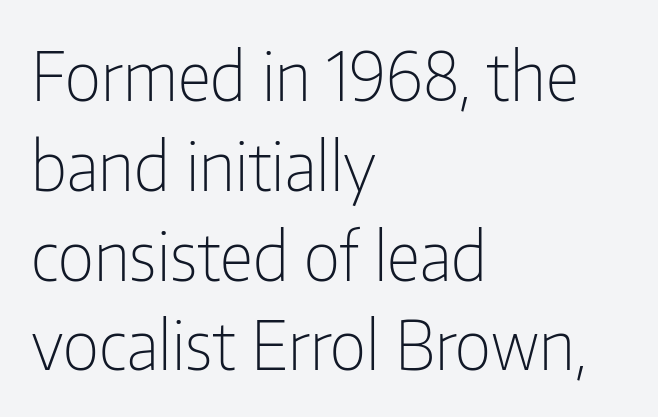
The image shows 67 px light, condensed sans-serif type, upright; set left-aligned, normal line spacing (1.34x), normal letter spacing, not underlined; low stroke contrast and a medium x-height.
